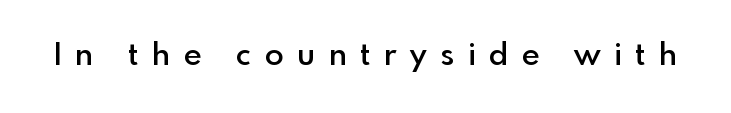
{"serif": "no", "italic": "no", "bold": "semi", "weight": "semibold", "width": "normal", "x_height": "small", "monospaced": "no", "underline": "no", "letter_spacing": "wide", "letter_spacing_em": 0.44, "glyph_px": 31}
